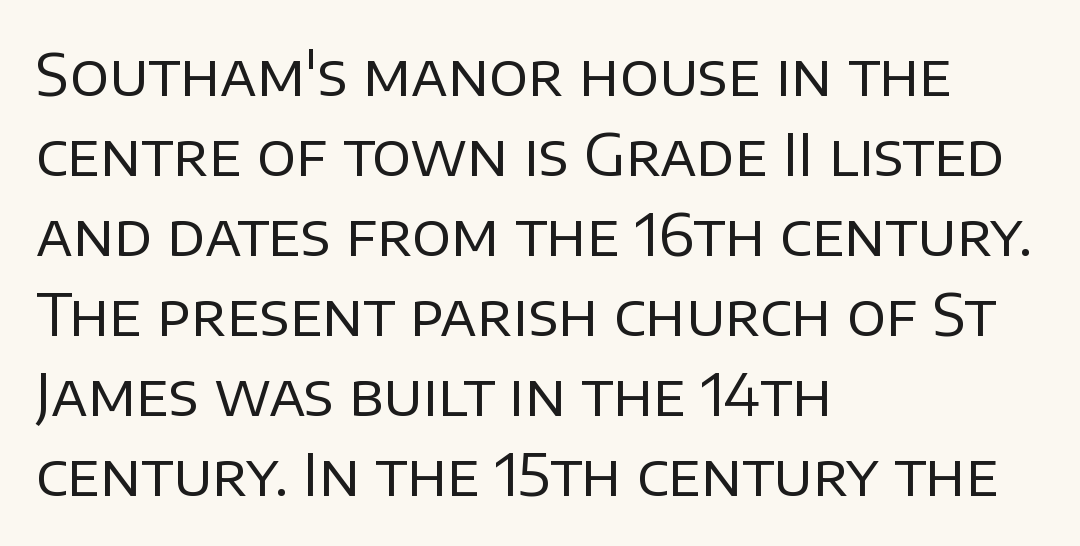
If you drew a ruler down the left edge, every line would touch it. Underline: absent. A typesetter would call this proportional, since set widths differ per character. Think standard paragraph weight, or any step lighter than that.
